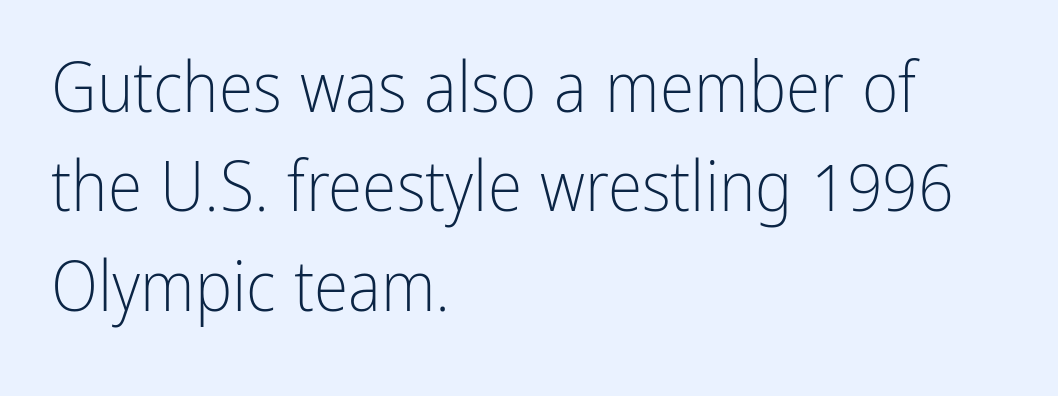
How would I describe the line gaps? Plain and ordinary. Horizontal alignment here is leftward, the default for most running prose. A typesetter would call this proportional, since set widths differ per character. Check where the strokes stop: nothing finishes them off — pure sans. Anything drawn beneath the words? Only blank space. Vertical strokes here are truly vertical.
